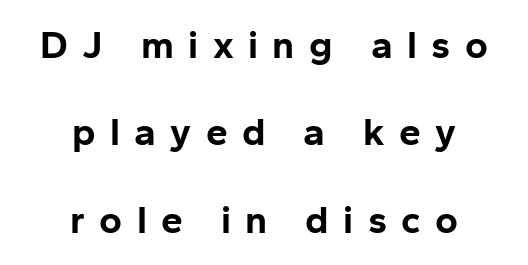
Q: Is the text bold? A: Yes.
Q: Is the text italic (slanted)? A: No, it is upright.
Q: Is the typeface a serif or a sans-serif typeface? A: Sans-serif.
Q: Is the text underlined? A: No.
Q: How is the paragraph aligned? A: Centered.
Q: Is the spacing between letters normal or unusually wide? A: Unusually wide.
Q: Is the spacing between lines tight, normal or loose? A: Loose.
Q: Width (condensed, normal, or wide)? A: Normal.
Q: Stroke contrast? A: Low.
Q: x-height? A: Medium.
Q: Monospaced? A: No.
